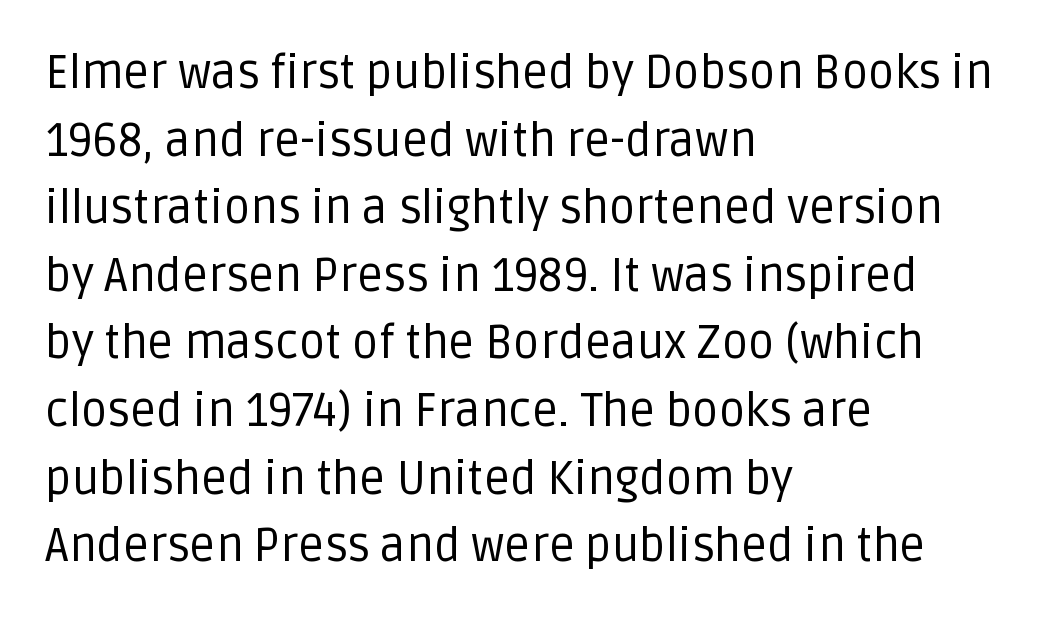
Q: Is the text bold? A: No.
Q: Is the text italic (slanted)? A: No, it is upright.
Q: Is the typeface a serif or a sans-serif typeface? A: Sans-serif.
Q: Is the text underlined? A: No.
Q: How is the paragraph aligned? A: Left-aligned.
Q: Is the spacing between letters normal or unusually wide? A: Normal.
Q: Is the spacing between lines tight, normal or loose? A: Normal.
Q: Width (condensed, normal, or wide)? A: Normal.
Q: Stroke contrast? A: Low.
Q: x-height? A: Large.
Q: Monospaced? A: No.
